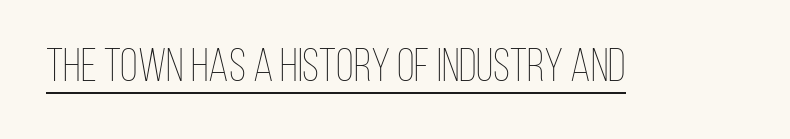
Q: Is the text bold? A: No.
Q: Is the text italic (slanted)? A: No, it is upright.
Q: Is the text underlined? A: Yes.
Q: Is the spacing between letters normal or unusually wide? A: Normal.
Q: Width (condensed, normal, or wide)? A: Condensed.
Q: Stroke contrast? A: Low.
Q: x-height? A: Large.
Q: Monospaced? A: No.
